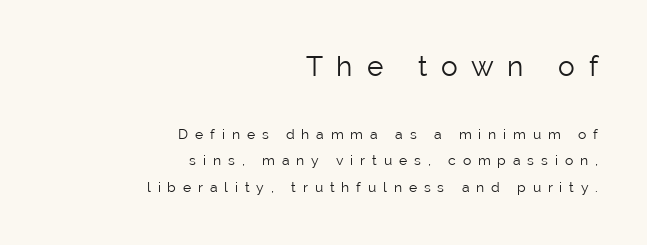
Q: Is the text bold? A: No.
Q: Is the text italic (slanted)? A: No, it is upright.
Q: Is the typeface a serif or a sans-serif typeface? A: Sans-serif.
Q: Is the text underlined? A: No.
Q: How is the paragraph aligned? A: Right-aligned.
Q: Is the spacing between letters normal or unusually wide? A: Unusually wide.
Q: Is the spacing between lines tight, normal or loose? A: Loose.
Q: Which block of text is set in a larger size, the first (top) or the second (bottom)? A: The first (top) one.
Q: Width (condensed, normal, or wide)? A: Normal.
Q: Stroke contrast? A: Low.
Q: x-height? A: Medium.
Q: Monospaced? A: No.
